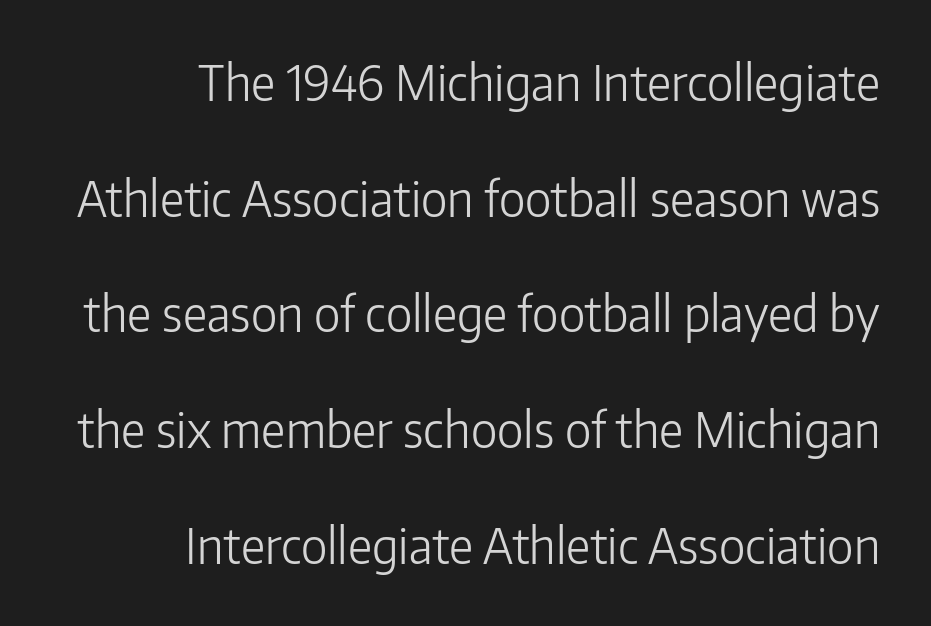
{"serif": "no", "italic": "no", "bold": "no", "weight": "light", "width": "normal", "stroke_contrast": "low", "x_height": "medium", "monospaced": "no", "underline": "no", "align": "right", "line_spacing": "loose", "line_spacing_ratio": 2.41, "letter_spacing": "normal", "letter_spacing_em": 0.0, "glyph_px": 48}
